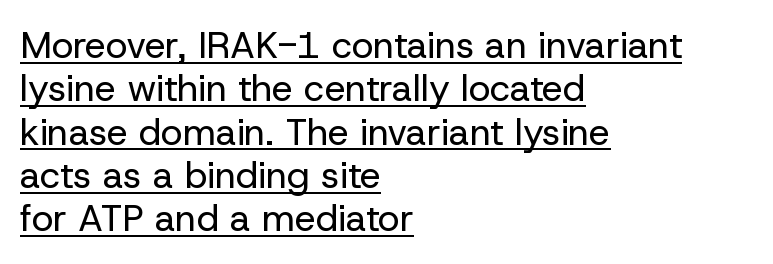
Q: Is the text bold? A: No.
Q: Is the text italic (slanted)? A: No, it is upright.
Q: Is the typeface a serif or a sans-serif typeface? A: Sans-serif.
Q: Is the text underlined? A: Yes.
Q: How is the paragraph aligned? A: Left-aligned.
Q: Is the spacing between letters normal or unusually wide? A: Normal.
Q: Width (condensed, normal, or wide)? A: Normal.
Q: Stroke contrast? A: Low.
Q: x-height? A: Medium.
Q: Monospaced? A: No.
